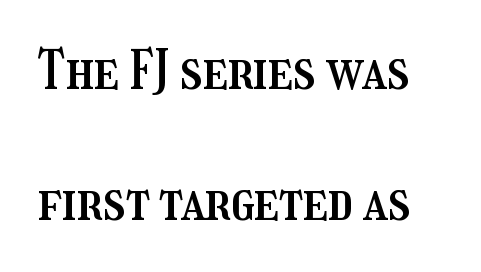
The image shows 53 px condensed type, upright; set loose line spacing (2.47x), normal letter spacing, not underlined; medium stroke contrast and a medium x-height.
